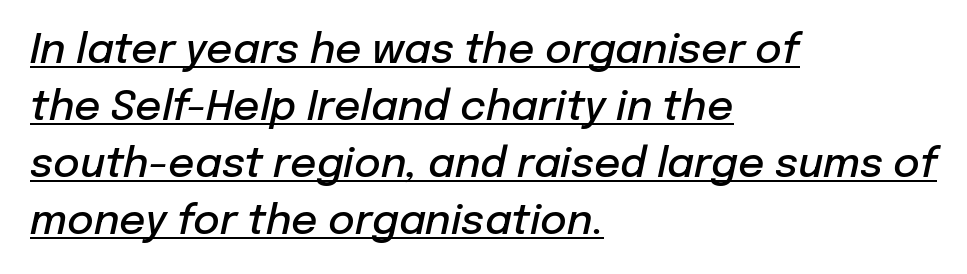
{"italic": "yes", "lean": "right", "slant_degrees": 12, "bold": "semi", "weight": "semibold", "width": "normal", "stroke_contrast": "low", "x_height": "medium", "monospaced": "no", "underline": "yes", "align": "left", "line_spacing": "normal", "line_spacing_ratio": 1.39, "letter_spacing": "normal", "letter_spacing_em": 0.0, "glyph_px": 41}
